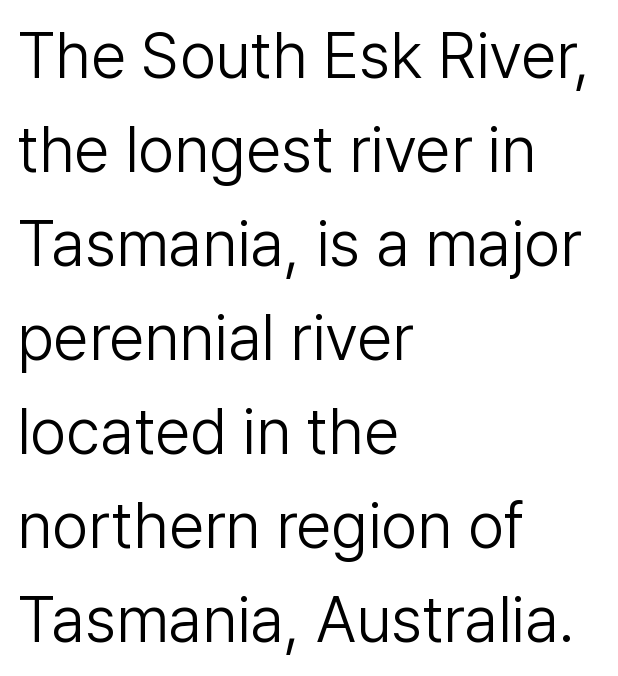
The image shows 64 px light sans-serif type, upright; set left-aligned, normal line spacing (1.47x), normal letter spacing, not underlined; low stroke contrast and a medium x-height.
